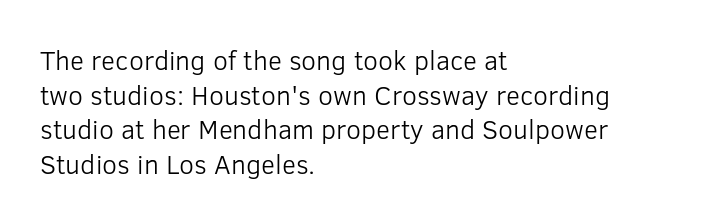
Q: Is the text bold? A: No.
Q: Is the text italic (slanted)? A: No, it is upright.
Q: Is the text underlined? A: No.
Q: How is the paragraph aligned? A: Left-aligned.
Q: Is the spacing between letters normal or unusually wide? A: Normal.
Q: Is the spacing between lines tight, normal or loose? A: Normal.
